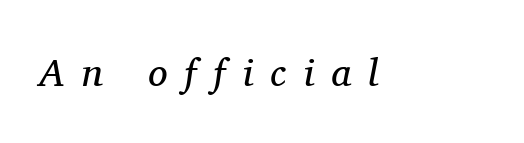
The image shows 39 px regular-weight serif type, italic (leaning right); set unusually wide letter spacing (+0.43 em), not underlined; medium stroke contrast and a medium x-height.
